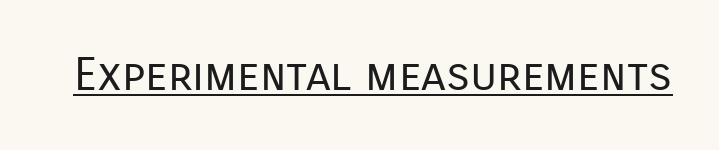
Q: Is the text bold? A: No.
Q: Is the text italic (slanted)? A: No, it is upright.
Q: Is the typeface a serif or a sans-serif typeface? A: Sans-serif.
Q: Is the text underlined? A: Yes.
Q: Is the spacing between letters normal or unusually wide? A: Normal.
Q: Width (condensed, normal, or wide)? A: Normal.
Q: Stroke contrast? A: Low.
Q: x-height? A: Medium.
Q: Monospaced? A: No.
